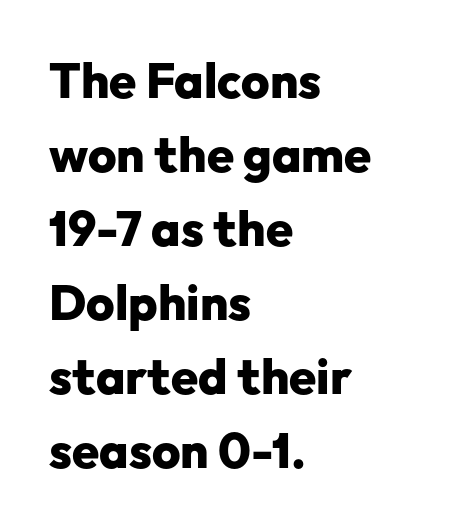
The ragged edge is on the right, which tells us the setting is flush left. A full-strength bold gives these letters their thick strokes. How are the letters spaced? Ordinarily, with no added tracking. Type style note: lacks serifs. The letters stand upright; this is a roman face.
